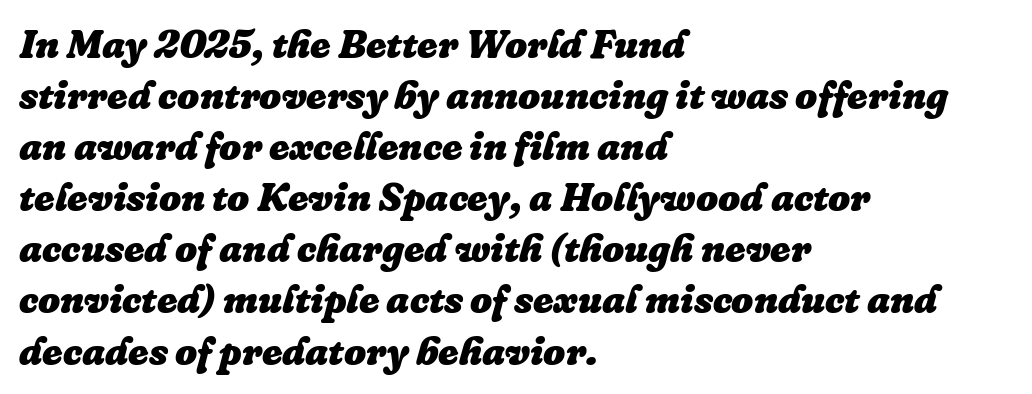
The letters are bold, with thick, heavy strokes. The lines sit at an ordinary, default distance from one another. The letters advance in unequal steps, a hallmark of proportional type. The face used here is rendered with its standard letterfit.
